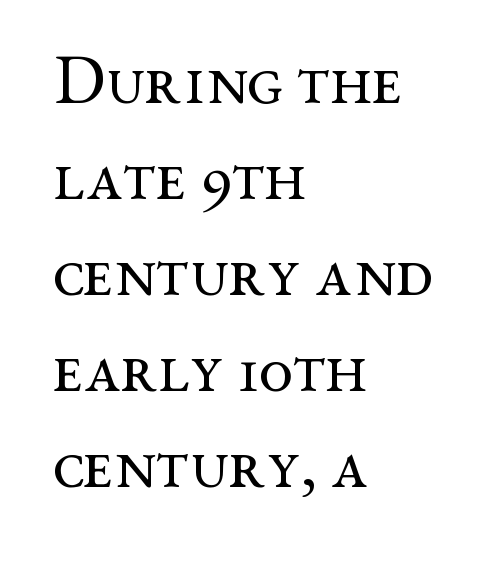
The rendering uses natural spacing where letterforms have individual widths. Italic? Not at all — the glyphs are vertical. Is there much room between lines? A standard amount, neither cramped nor airy. This rendering employs a face with finishing strokes, i.e., a serif.
